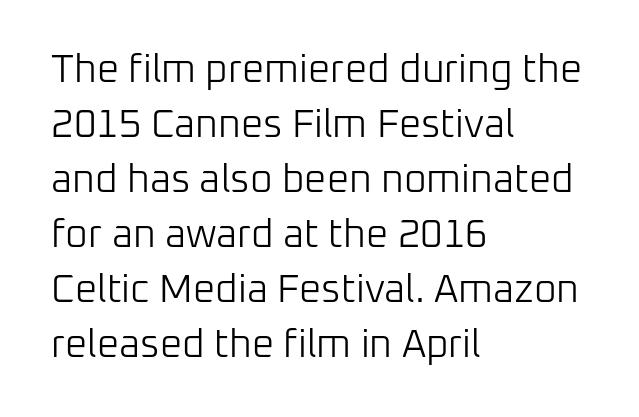
The image shows 39 px light sans-serif type, upright; set left-aligned, normal line spacing (1.41x), normal letter spacing, not underlined; low stroke contrast and a medium x-height.
